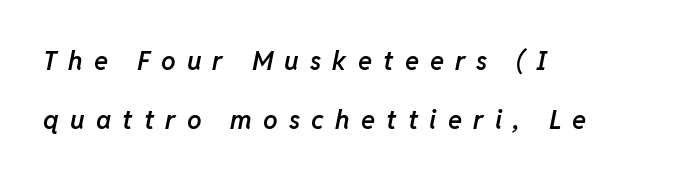
The image shows 26 px text type, italic (leaning right); set left-aligned, loose line spacing (2.26x), unusually wide letter spacing (+0.43 em), not underlined.
